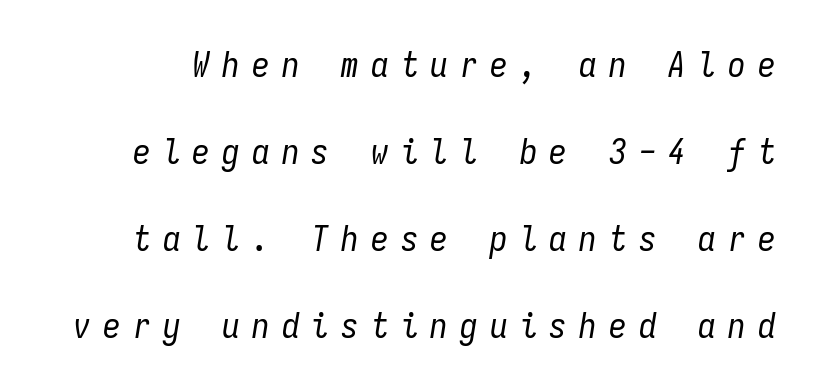
{"italic": "yes", "lean": "right", "slant_degrees": 9, "bold": "no", "weight": "regular", "width": "condensed", "stroke_contrast": "low", "x_height": "medium", "monospaced": "yes", "underline": "no", "line_spacing": "loose", "line_spacing_ratio": 2.49, "letter_spacing": "wide", "letter_spacing_em": 0.35, "glyph_px": 35}
